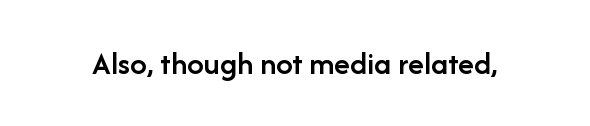
{"serif": "no", "italic": "no", "bold": "semi", "weight": "semibold", "width": "normal", "stroke_contrast": "low", "x_height": "medium", "monospaced": "no", "underline": "no", "letter_spacing": "normal", "letter_spacing_em": 0.0, "glyph_px": 33}
